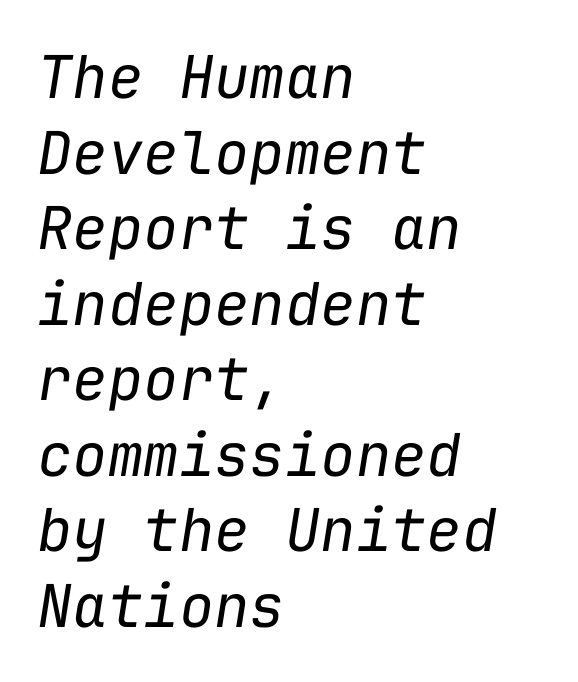
The image shows 59 px regular-weight type, italic (leaning right), monospaced; set left-aligned, normal line spacing (1.28x), normal letter spacing, not underlined; low stroke contrast and a medium x-height.
